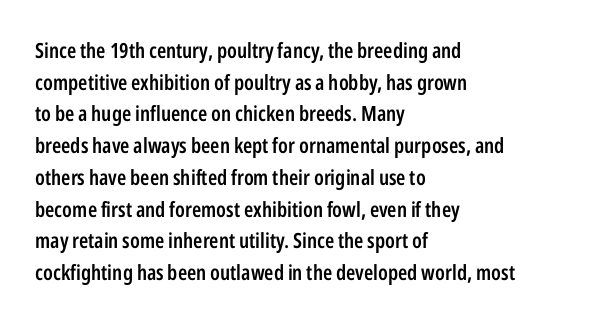
Italic? Not at all — the glyphs are vertical. A typesetter would call this zero additional tracking. The typesetting leans somewhat heavy: a semibold. The string is rendered with underlining switched off. The setting favours the left margin, as ordinary paragraphs usually do.
